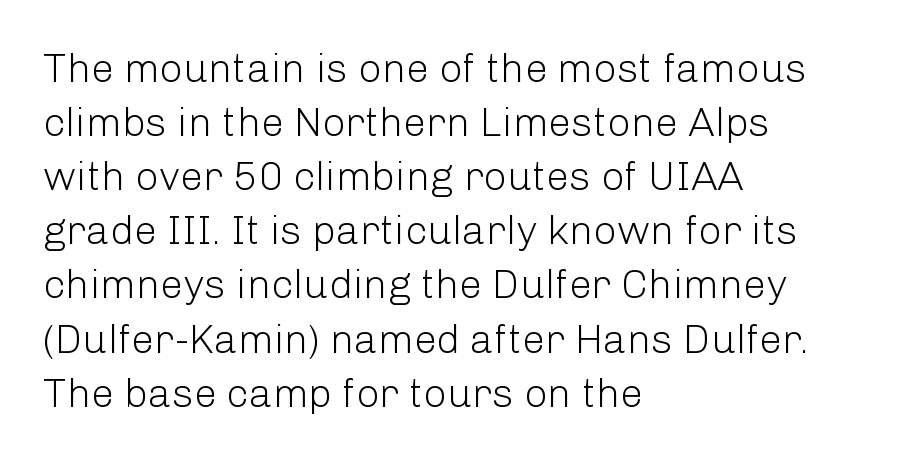
The image shows 41 px light sans-serif type, upright; set left-aligned, normal line spacing (1.32x), normal letter spacing, not underlined; low stroke contrast and a medium x-height.
